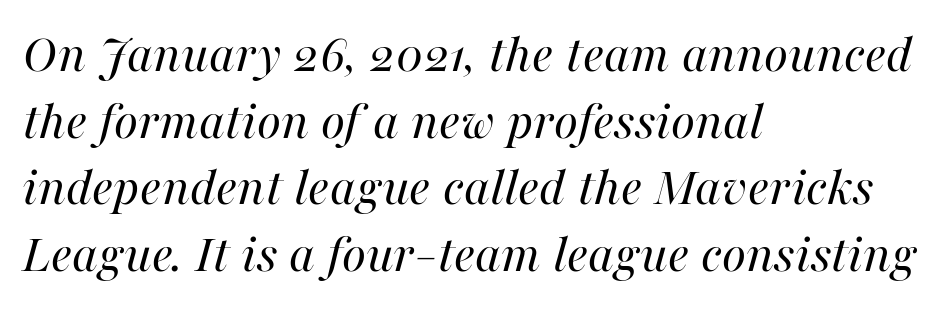
Q: Is the text bold? A: No.
Q: Is the text italic (slanted)? A: Yes, it leans right by about 16 degrees.
Q: Is the text underlined? A: No.
Q: How is the paragraph aligned? A: Left-aligned.
Q: Is the spacing between letters normal or unusually wide? A: Normal.
Q: Width (condensed, normal, or wide)? A: Normal.
Q: Stroke contrast? A: High.
Q: x-height? A: Medium.
Q: Monospaced? A: No.
